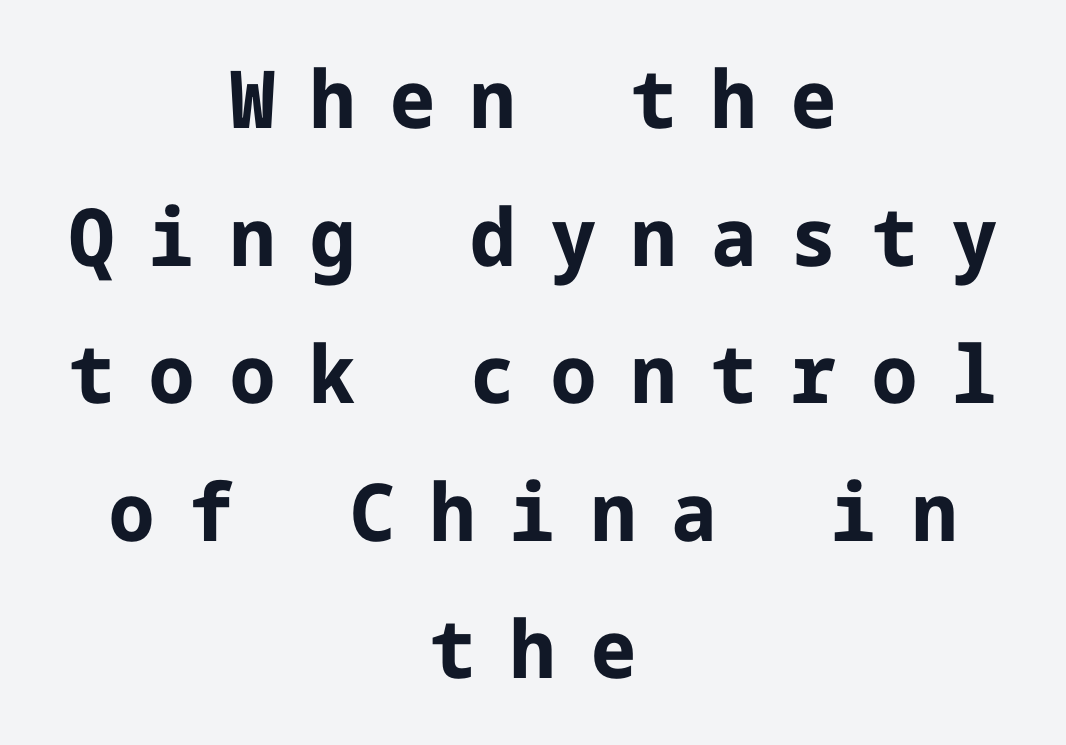
Q: Is the text bold? A: Yes.
Q: Is the text italic (slanted)? A: No, it is upright.
Q: Is the typeface a serif or a sans-serif typeface? A: Sans-serif.
Q: Is the text underlined? A: No.
Q: How is the paragraph aligned? A: Centered.
Q: Is the spacing between letters normal or unusually wide? A: Unusually wide.
Q: Width (condensed, normal, or wide)? A: Normal.
Q: Stroke contrast? A: Low.
Q: x-height? A: Medium.
